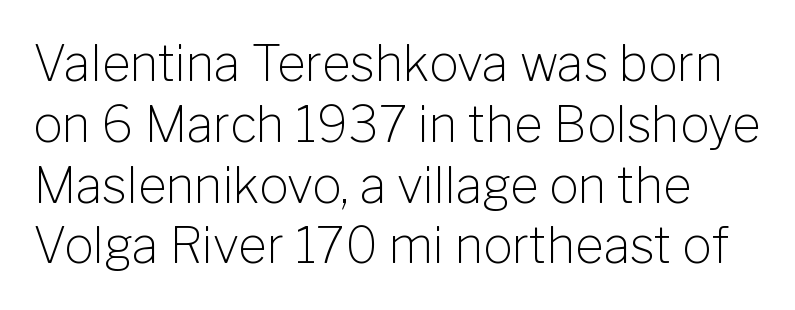
{"serif": "no", "italic": "no", "bold": "no", "weight": "light", "width": "normal", "stroke_contrast": "low", "x_height": "medium", "monospaced": "no", "underline": "no", "line_spacing_ratio": 1.24, "letter_spacing": "normal", "letter_spacing_em": 0.0, "glyph_px": 49}
